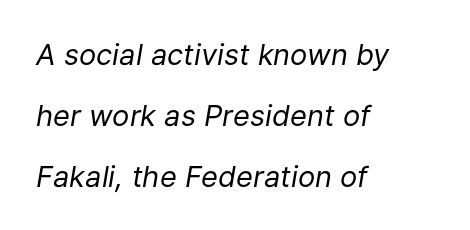
Q: Is the text bold? A: No.
Q: Is the text italic (slanted)? A: Yes, it leans right by about 9 degrees.
Q: Is the text underlined? A: No.
Q: How is the paragraph aligned? A: Left-aligned.
Q: Is the spacing between letters normal or unusually wide? A: Normal.
Q: Is the spacing between lines tight, normal or loose? A: Loose.
Q: Width (condensed, normal, or wide)? A: Normal.
Q: Stroke contrast? A: Low.
Q: x-height? A: Medium.
Q: Monospaced? A: No.
